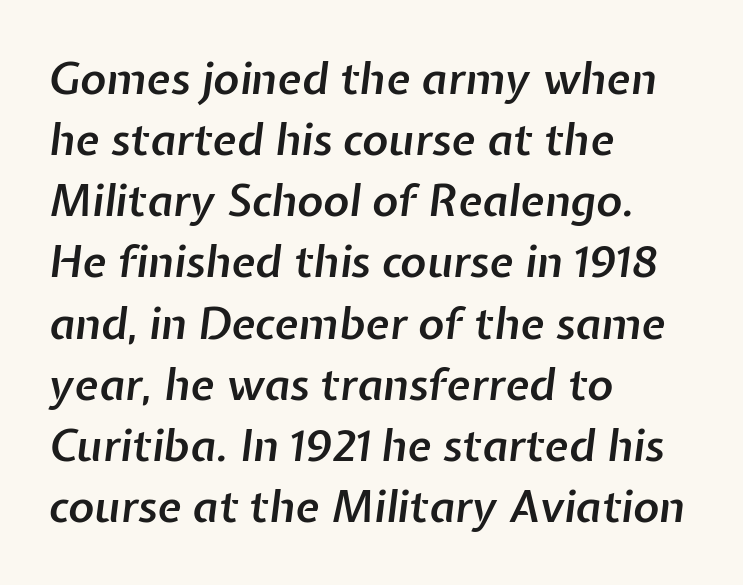
Q: Is the text bold? A: Semi-bold.
Q: Is the text italic (slanted)? A: Yes, it leans right by about 7 degrees.
Q: Is the text underlined? A: No.
Q: How is the paragraph aligned? A: Left-aligned.
Q: Is the spacing between letters normal or unusually wide? A: Normal.
Q: Is the spacing between lines tight, normal or loose? A: Normal.
Q: Width (condensed, normal, or wide)? A: Normal.
Q: Stroke contrast? A: Low.
Q: x-height? A: Medium.
Q: Monospaced? A: No.
